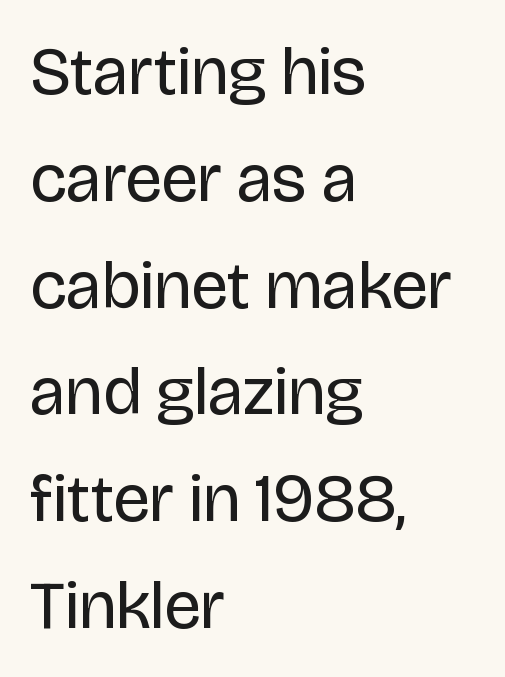
Stroke mass is kept to a normal reading level or below. Interline gaps are of average width in this sample. Posture: upright roman. Serif or sans? Sans — the stroke terminals are bare. Short note: letters normally spaced.
